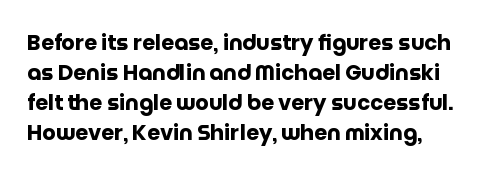
{"italic": "no", "bold": "yes", "underline": "no", "line_spacing": "normal", "line_spacing_ratio": 1.43, "letter_spacing": "normal", "letter_spacing_em": 0.0, "glyph_px": 21}
